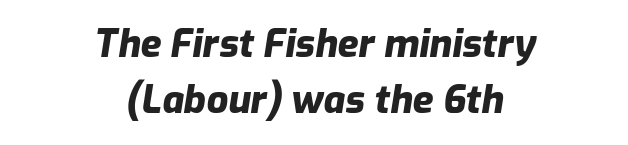
Q: Is the text bold? A: Yes.
Q: Is the text italic (slanted)? A: Yes, it leans right by about 9 degrees.
Q: Is the text underlined? A: No.
Q: How is the paragraph aligned? A: Centered.
Q: Is the spacing between letters normal or unusually wide? A: Normal.
Q: Is the spacing between lines tight, normal or loose? A: Normal.
Q: Width (condensed, normal, or wide)? A: Normal.
Q: Stroke contrast? A: Low.
Q: x-height? A: Medium.
Q: Monospaced? A: No.
